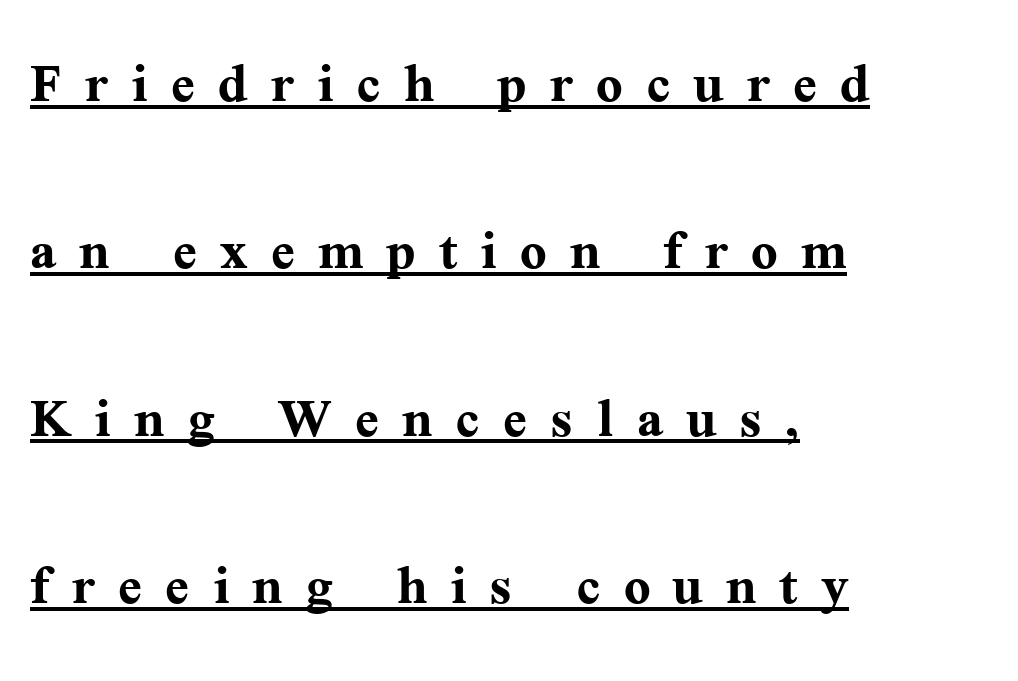
The image shows 70 px semibold serif type, upright; set left-aligned, loose line spacing (2.39x), unusually wide letter spacing (+0.33 em), underlined; medium stroke contrast and a medium x-height.
